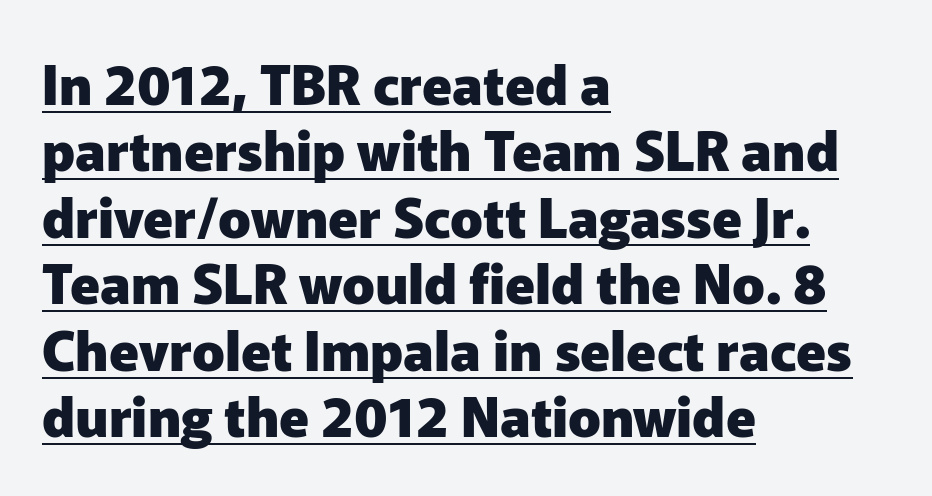
Q: Is the text bold? A: Yes.
Q: Is the text italic (slanted)? A: No, it is upright.
Q: Is the typeface a serif or a sans-serif typeface? A: Sans-serif.
Q: Is the text underlined? A: Yes.
Q: How is the paragraph aligned? A: Left-aligned.
Q: Is the spacing between letters normal or unusually wide? A: Normal.
Q: Width (condensed, normal, or wide)? A: Normal.
Q: Stroke contrast? A: Low.
Q: x-height? A: Medium.
Q: Monospaced? A: No.
